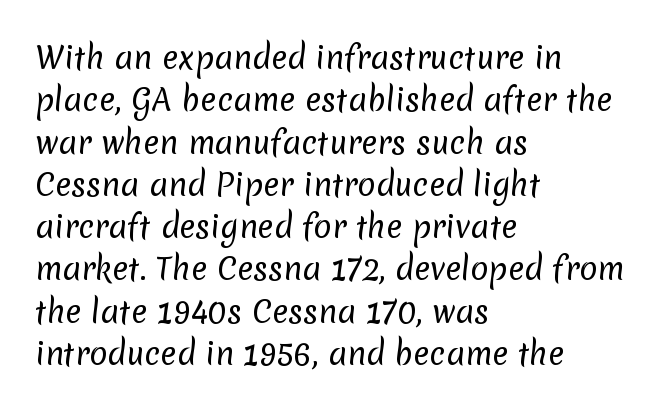
Heaviness? Minimal to ordinary, like unemphasized prose. Check the space under the baseline: it is left empty. Look at the bottom of the vertical strokes: they stop flat, with no serifs. Proportional: the letters do not fall into vertical columns. These lines keep a tight, regular rhythm from letter to letter.
